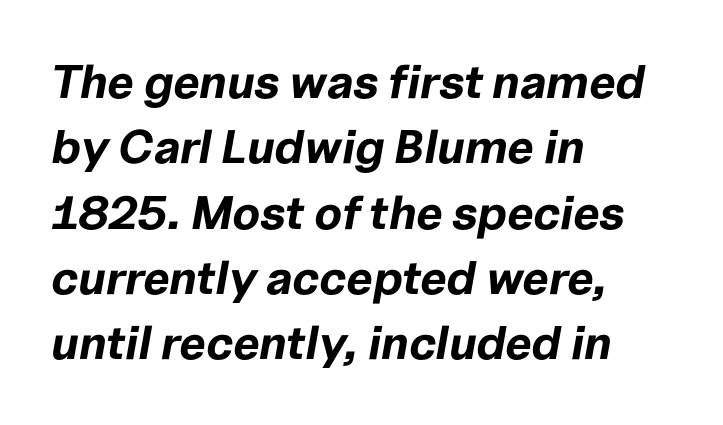
Honestly, the letter spacing is just normal — you wouldn't notice it. You'd pick this weight for a headline — it's a proper bold. Words float on clear page, feet unadorned. In terms of posture, this sample is oblique. Spacing verdict: proportional, widths tailored to each character.
